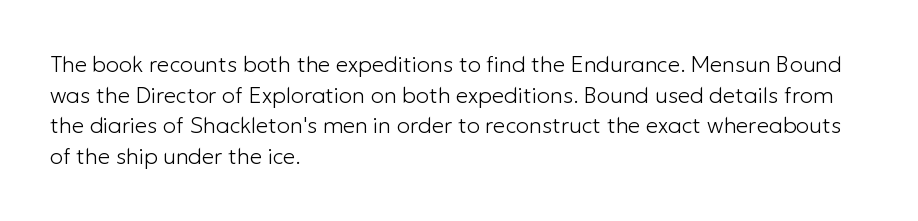
Here the glyphs are tracked normally, forming tight word shapes. This sample keeps an unexceptional amount of space between lines. Every character sits straight up, as roman type does. Each stroke keeps to a modest, everyday thickness or less. This rendering uses left alignment, leaving the right contour irregular. Descenders are the only things crossing below the line.
